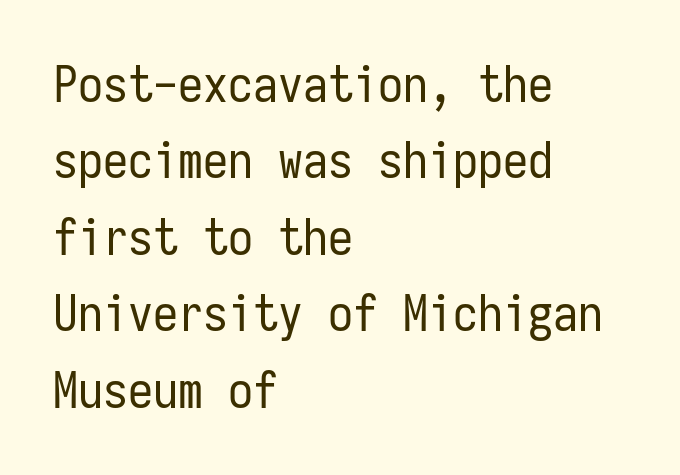
The image shows 50 px regular-weight, condensed sans-serif type, upright, monospaced; set left-aligned, normal line spacing (1.53x), normal letter spacing, not underlined; low stroke contrast and a medium x-height.
